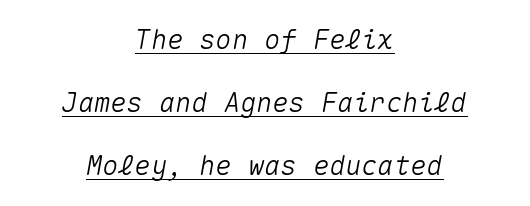
Nothing unusual about the tracking: characters are spaced as the font intends. The specimen includes a rule beneath the text block's lines. The compositor balanced each line on the midline. You could fit nearly another row in the gap between these rows.
